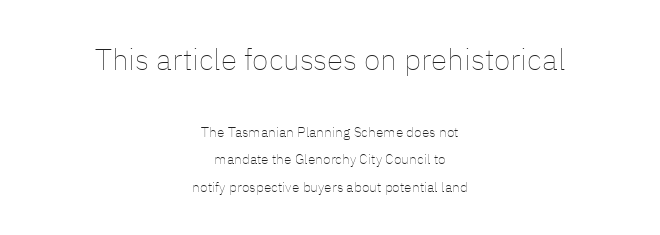
Heaviness? Minimal to ordinary, like unemphasized prose. The gaps between neighbouring characters are ordinary and unremarkable. Airy leading. A clean baseline with only descenders dipping below it. Which margin do the lines hug? Neither — every line sits in the middle. The block sitting higher on the canvas is the one with enlarged characters.
